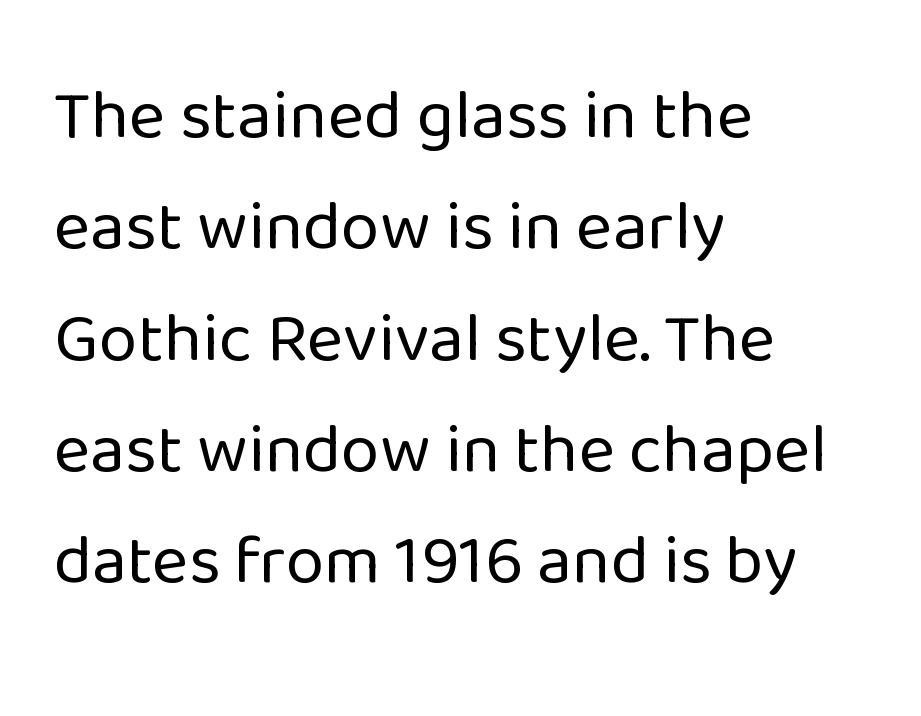
{"serif": "no", "italic": "no", "bold": "no", "weight": "regular", "width": "normal", "stroke_contrast": "low", "x_height": "medium", "monospaced": "no", "underline": "no", "align": "left", "line_spacing": "normal", "line_spacing_ratio": 1.59, "letter_spacing": "normal", "letter_spacing_em": 0.0, "glyph_px": 70}
